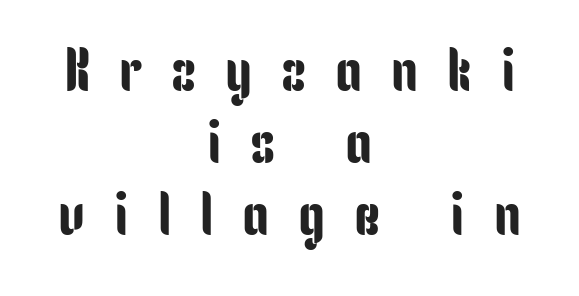
{"serif": "no", "italic": "no", "width": "condensed", "stroke_contrast": "low", "x_height": "medium", "monospaced": "no", "underline": "no", "align": "center", "line_spacing_ratio": 1.2, "letter_spacing": "wide", "letter_spacing_em": 0.48, "glyph_px": 60}
